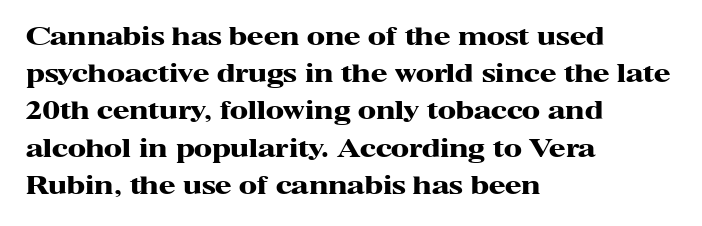
{"italic": "no", "bold": "yes", "underline": "no", "align": "left", "line_spacing": "normal", "line_spacing_ratio": 1.55, "letter_spacing": "normal", "letter_spacing_em": 0.0, "glyph_px": 24}
